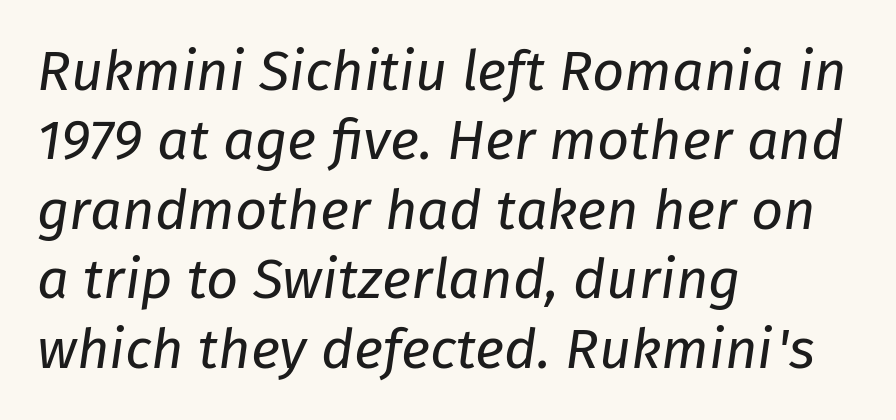
Q: Is the text bold? A: No.
Q: Is the text italic (slanted)? A: Yes, it leans right by about 8 degrees.
Q: Is the text underlined? A: No.
Q: How is the paragraph aligned? A: Left-aligned.
Q: Is the spacing between letters normal or unusually wide? A: Normal.
Q: Width (condensed, normal, or wide)? A: Normal.
Q: Stroke contrast? A: Low.
Q: x-height? A: Medium.
Q: Monospaced? A: No.
